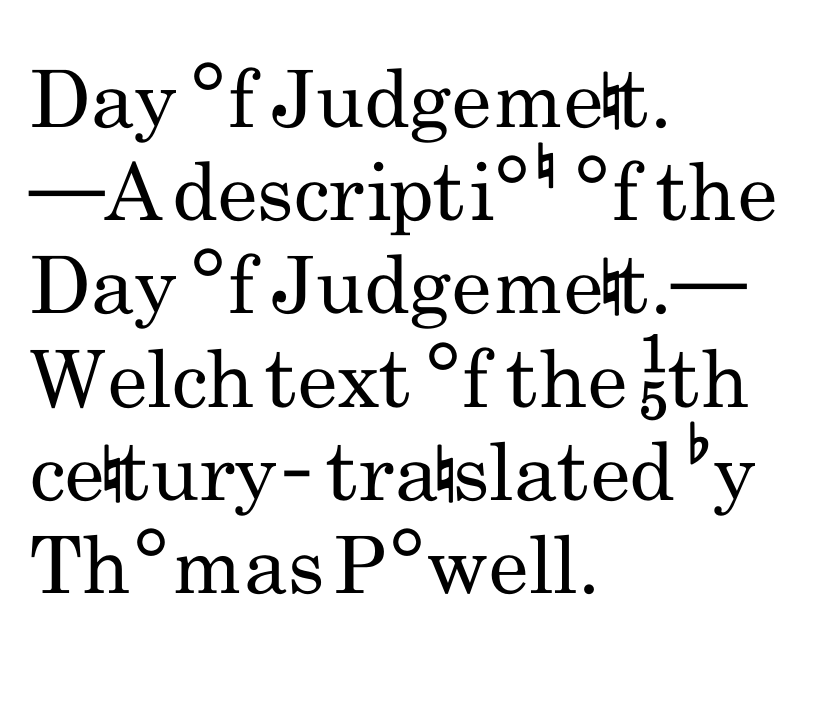
The image shows 79 px regular-weight, condensed sans-serif type, upright; set left-aligned, line spacing 1.18x, normal letter spacing, not underlined; low stroke contrast and a small x-height.
